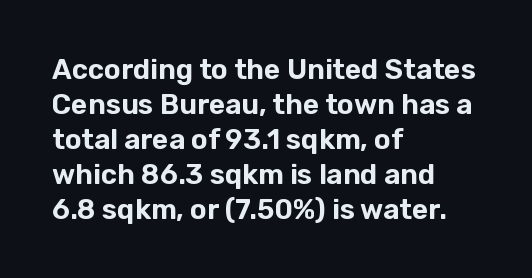
The image shows 28 px sans-serif type, upright; set left-aligned, normal line spacing (1.25x), normal letter spacing, not underlined; low stroke contrast and a medium x-height.
